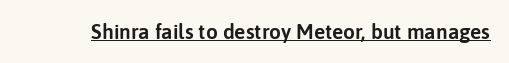
{"italic": "no", "underline": "yes", "letter_spacing": "normal", "letter_spacing_em": 0.0, "glyph_px": 21}
